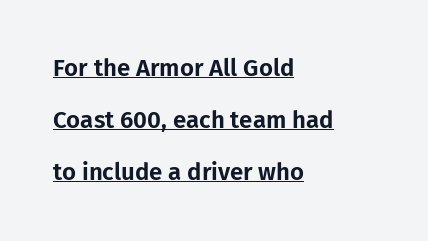
Standard letterfit; no display-style spreading of the glyphs. If you measured baseline to baseline, you'd find a long distance. Italic: no, the glyphs are upright roman. The lines are quadded left.
